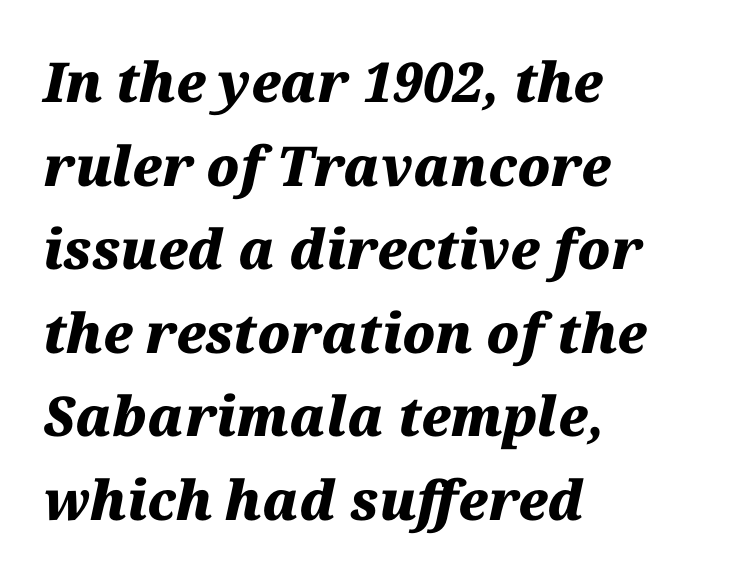
{"italic": "yes", "lean": "right", "slant_degrees": 12, "bold": "yes", "weight": "heavy", "width": "normal", "stroke_contrast": "medium", "x_height": "medium", "monospaced": "no", "underline": "no", "align": "left", "line_spacing": "normal", "line_spacing_ratio": 1.52, "letter_spacing": "normal", "letter_spacing_em": 0.0, "glyph_px": 55}
